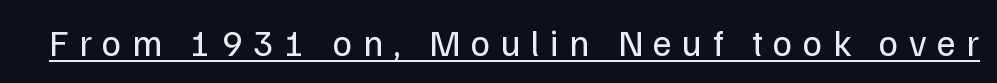
The image shows 37 px regular-weight sans-serif type, upright; set unusually wide letter spacing (+0.28 em), underlined; low stroke contrast and a medium x-height.
